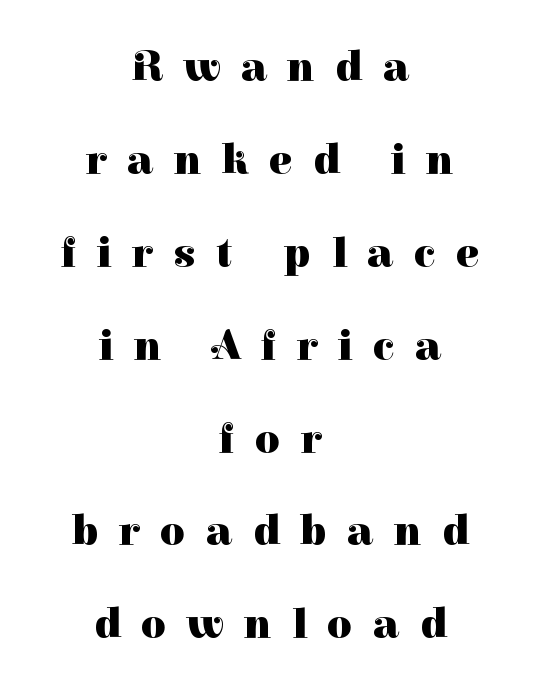
Beneath every word, the page is bare. Vertical spacing — loose. The passage is arranged like a title page — every line centered. Letterform terminals end in serifs throughout the passage. The characters look thick and weighty, a clear bold. Words appear elongated and porous because spacing is wide.
